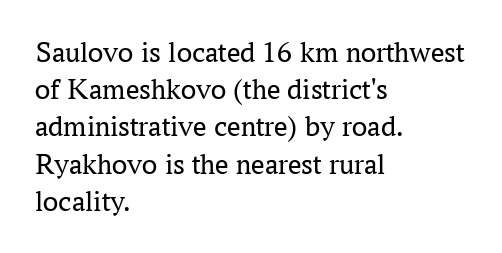
Q: Is the text bold? A: No.
Q: Is the text italic (slanted)? A: No, it is upright.
Q: Is the typeface a serif or a sans-serif typeface? A: Serif.
Q: Is the text underlined? A: No.
Q: How is the paragraph aligned? A: Left-aligned.
Q: Is the spacing between letters normal or unusually wide? A: Normal.
Q: Width (condensed, normal, or wide)? A: Normal.
Q: Stroke contrast? A: Medium.
Q: x-height? A: Medium.
Q: Monospaced? A: No.
